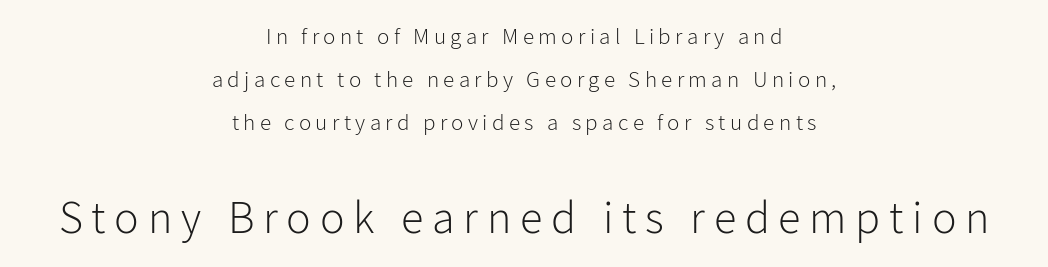
The image shows 46 px light sans-serif type, upright; set centered, line spacing 1.87x, not underlined; the second (bottom) block is 2.0x larger; low stroke contrast and a medium x-height.
